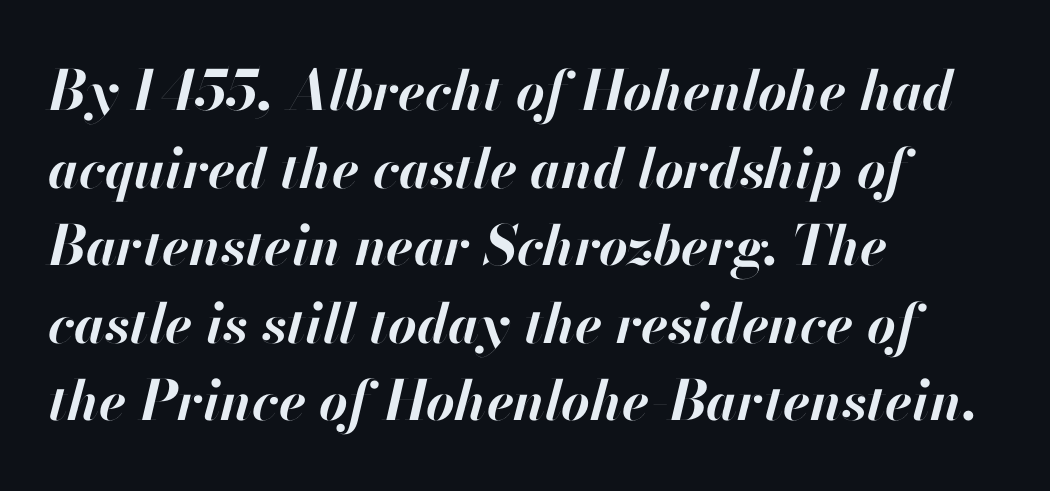
Q: Is the text bold? A: Yes.
Q: Is the text italic (slanted)? A: Yes, it leans right by about 13 degrees.
Q: Is the text underlined? A: No.
Q: How is the paragraph aligned? A: Left-aligned.
Q: Is the spacing between letters normal or unusually wide? A: Normal.
Q: Is the spacing between lines tight, normal or loose? A: Normal.
Q: Width (condensed, normal, or wide)? A: Normal.
Q: Stroke contrast? A: High.
Q: x-height? A: Small.
Q: Monospaced? A: No.
